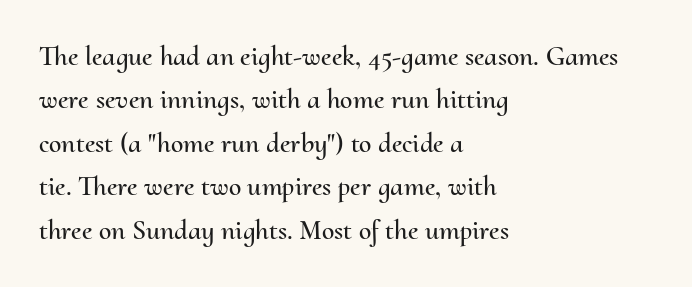
Q: Is the text italic (slanted)? A: No, it is upright.
Q: Is the text underlined? A: No.
Q: How is the paragraph aligned? A: Left-aligned.
Q: Is the spacing between letters normal or unusually wide? A: Normal.
Q: Is the spacing between lines tight, normal or loose? A: Normal.
Q: Width (condensed, normal, or wide)? A: Normal.
Q: Stroke contrast? A: Medium.
Q: x-height? A: Small.
Q: Monospaced? A: No.
